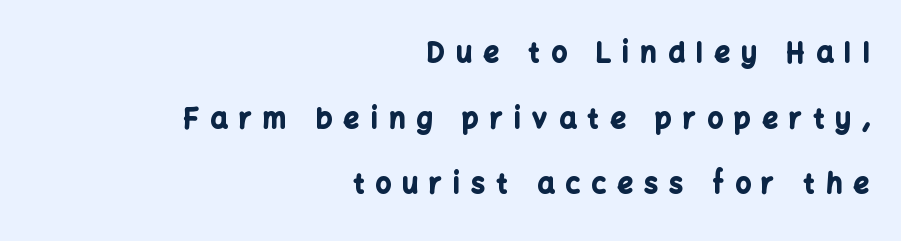
Tracking here is generous; glyphs stand well apart from one another. Summary of vertical rhythm: relaxed, with wide interline spacing. Rendered with straight, roman letterforms. Every letter is thick-stroked: bold, no question.
